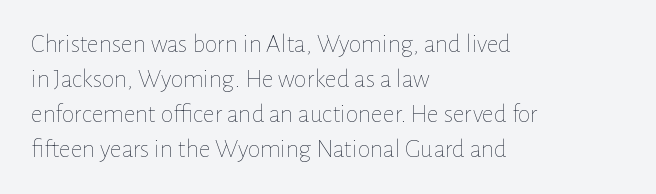
Q: Is the text bold? A: No.
Q: Is the text italic (slanted)? A: No, it is upright.
Q: Is the text underlined? A: No.
Q: How is the paragraph aligned? A: Left-aligned.
Q: Is the spacing between letters normal or unusually wide? A: Normal.
Q: Is the spacing between lines tight, normal or loose? A: Normal.
